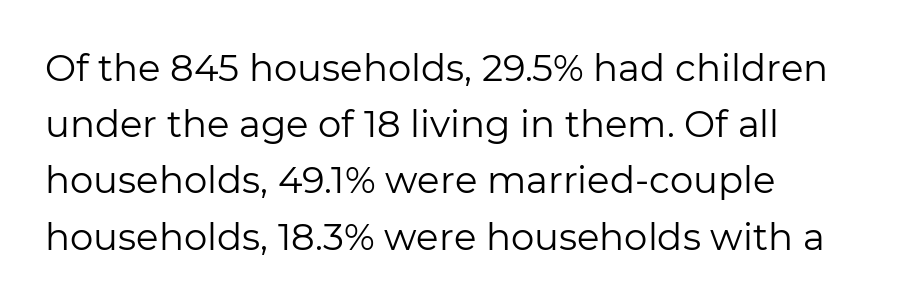
The image shows 37 px regular-weight sans-serif type, upright; set left-aligned, normal line spacing (1.52x), normal letter spacing, not underlined; low stroke contrast and a medium x-height.
